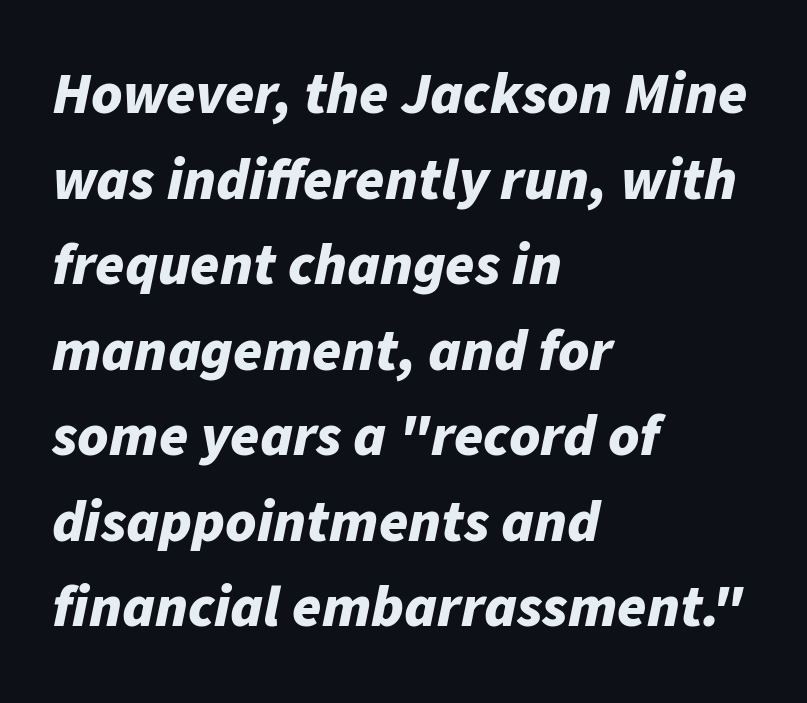
The image shows 59 px bold type, italic (leaning right); set left-aligned, normal line spacing (1.45x), normal letter spacing, not underlined; low stroke contrast and a medium x-height.
